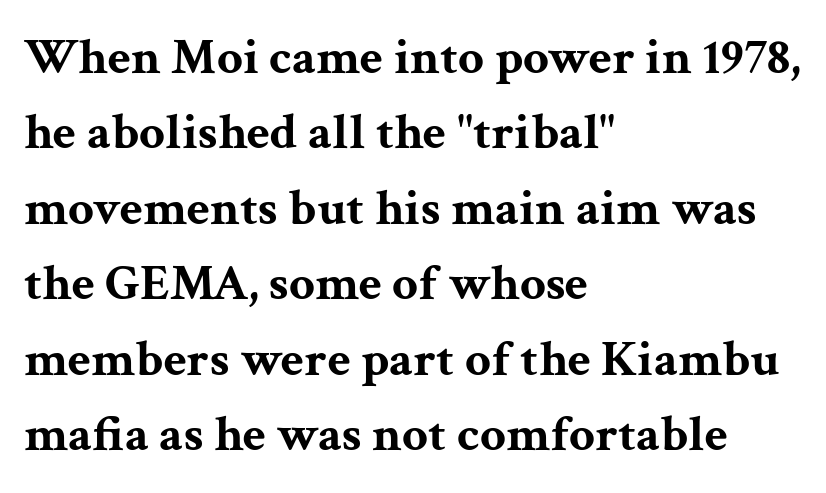
Q: Is the text bold? A: Yes.
Q: Is the text italic (slanted)? A: No, it is upright.
Q: Is the typeface a serif or a sans-serif typeface? A: Serif.
Q: Is the text underlined? A: No.
Q: How is the paragraph aligned? A: Left-aligned.
Q: Is the spacing between letters normal or unusually wide? A: Normal.
Q: Is the spacing between lines tight, normal or loose? A: Normal.
Q: Width (condensed, normal, or wide)? A: Wide.
Q: Stroke contrast? A: Medium.
Q: x-height? A: Medium.
Q: Monospaced? A: No.
